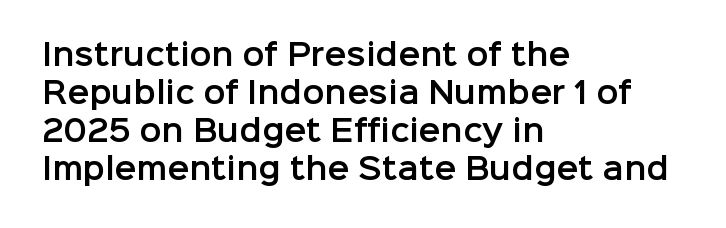
Q: Is the text italic (slanted)? A: No, it is upright.
Q: Is the typeface a serif or a sans-serif typeface? A: Sans-serif.
Q: Is the text underlined? A: No.
Q: How is the paragraph aligned? A: Left-aligned.
Q: Is the spacing between letters normal or unusually wide? A: Normal.
Q: Is the spacing between lines tight, normal or loose? A: Normal.
Q: Width (condensed, normal, or wide)? A: Normal.
Q: Stroke contrast? A: Low.
Q: x-height? A: Medium.
Q: Monospaced? A: No.
